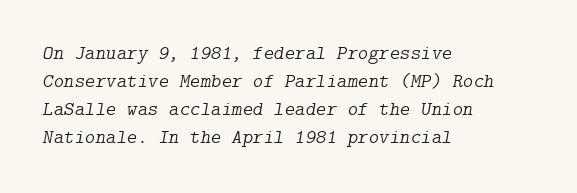
No letter is thick-stroked: the sample isn't bold. What's the leading like? Ordinary, nothing unusual. A typesetter would mark this as italic. Between one letter and the next there's only the usual sliver of space.
